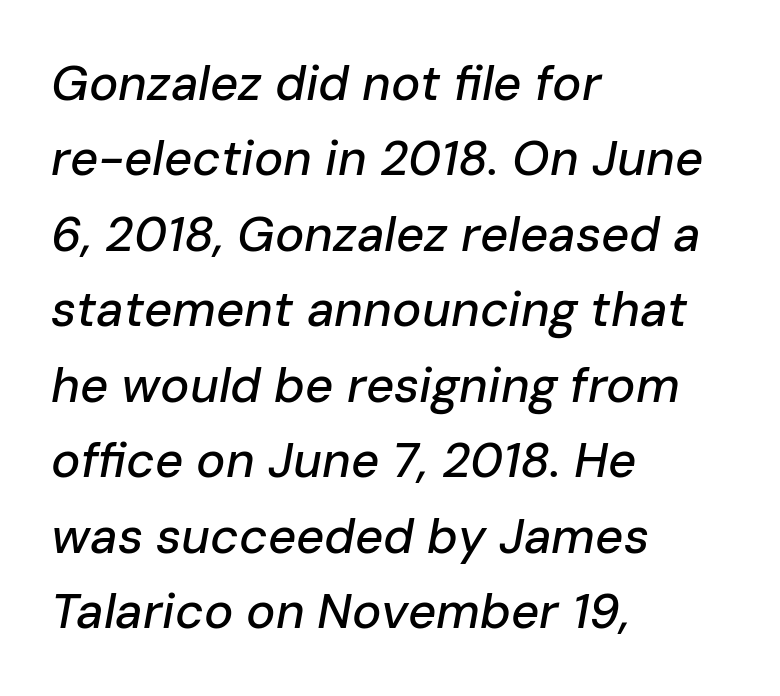
Q: Is the text italic (slanted)? A: Yes, it leans right by about 10 degrees.
Q: Is the text underlined? A: No.
Q: How is the paragraph aligned? A: Left-aligned.
Q: Is the spacing between letters normal or unusually wide? A: Normal.
Q: Is the spacing between lines tight, normal or loose? A: Normal.
Q: Width (condensed, normal, or wide)? A: Normal.
Q: Stroke contrast? A: Low.
Q: x-height? A: Medium.
Q: Monospaced? A: No.
